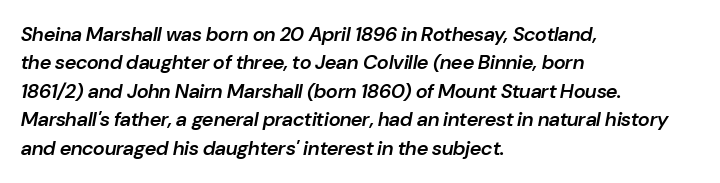
Q: Is the text bold? A: Semi-bold.
Q: Is the text italic (slanted)? A: Yes, it leans right by about 10 degrees.
Q: Is the text underlined? A: No.
Q: How is the paragraph aligned? A: Left-aligned.
Q: Is the spacing between letters normal or unusually wide? A: Normal.
Q: Is the spacing between lines tight, normal or loose? A: Normal.
